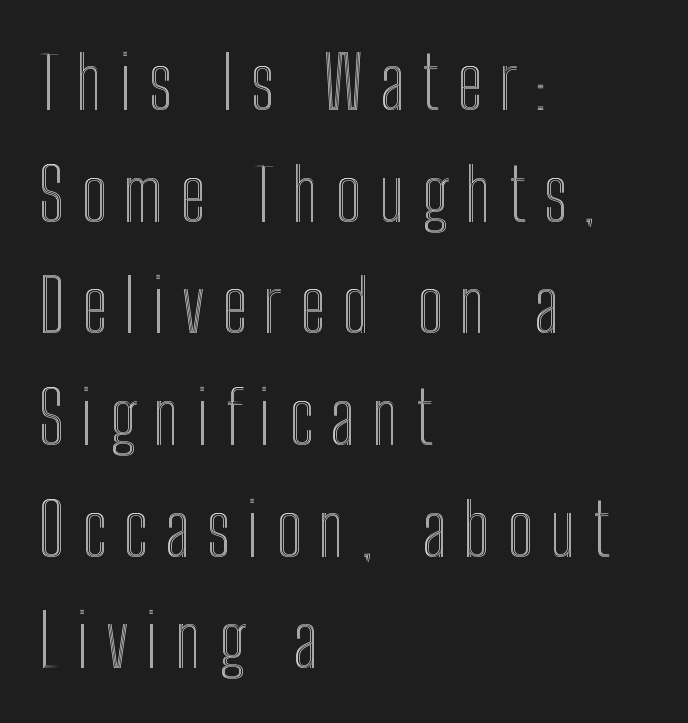
The lines in this sample share a left origin and differ only in where they stop. Looks like regular typesetting: each glyph gets only the width it needs. The specimen omits any rule beneath the text block's lines. Horizontal bands of white between lines are of average thickness. Observe the wide spacing: letters keep a clear distance from each other.
